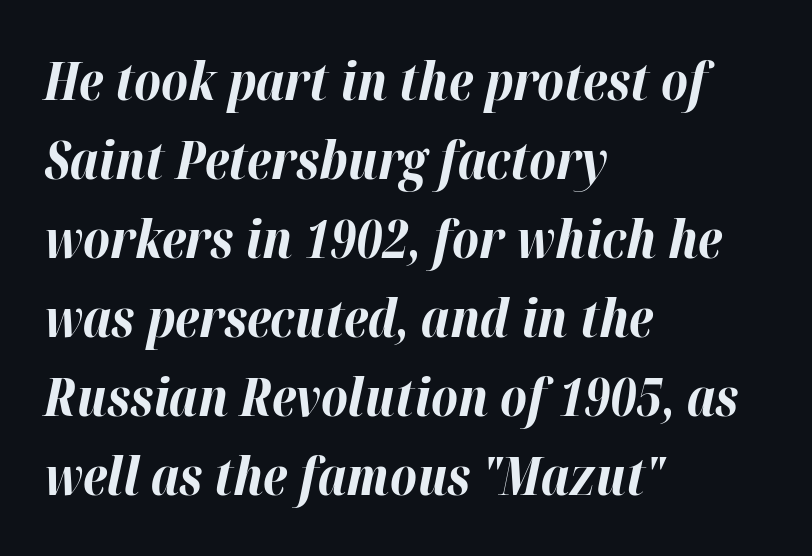
Underlining? Definitely not there. Yep, that's italic — everything's leaning. Caption: multi-line text, flush left, ragged right. The type is set solid horizontally, with unmodified tracking. A typesetter would call this proportional, since set widths differ per character.
